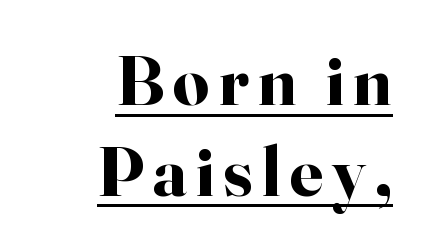
Q: Is the text bold? A: Yes.
Q: Is the text italic (slanted)? A: No, it is upright.
Q: Is the typeface a serif or a sans-serif typeface? A: Serif.
Q: Is the text underlined? A: Yes.
Q: How is the paragraph aligned? A: Right-aligned.
Q: Is the spacing between lines tight, normal or loose? A: Normal.
Q: Width (condensed, normal, or wide)? A: Normal.
Q: Stroke contrast? A: High.
Q: x-height? A: Small.
Q: Monospaced? A: No.
